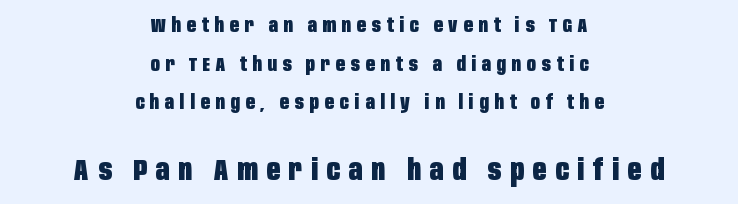
The axis of the letterforms is exactly vertical. The paragraph shown floats in the horizontal middle. The letters advance in unequal steps, a hallmark of proportional type. Which chunk is bigger? The second one — the bottom block dwarfs the top. Unlike a traditional serif, this face leaves its strokes unadorned.
